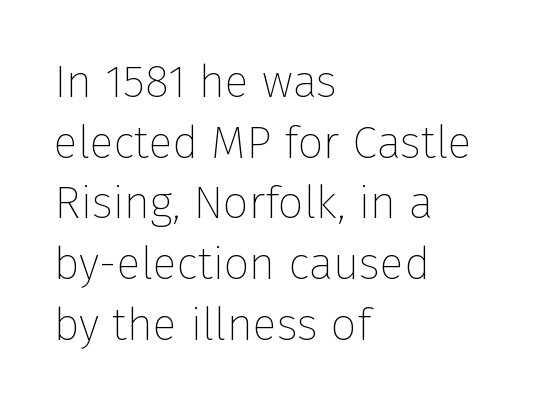
Q: Is the text bold? A: No.
Q: Is the text italic (slanted)? A: No, it is upright.
Q: Is the typeface a serif or a sans-serif typeface? A: Sans-serif.
Q: Is the text underlined? A: No.
Q: How is the paragraph aligned? A: Left-aligned.
Q: Is the spacing between letters normal or unusually wide? A: Normal.
Q: Is the spacing between lines tight, normal or loose? A: Normal.
Q: Width (condensed, normal, or wide)? A: Normal.
Q: Stroke contrast? A: Low.
Q: x-height? A: Medium.
Q: Monospaced? A: No.
